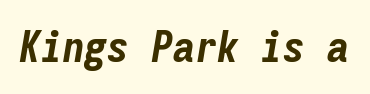
{"italic": "yes", "lean": "right", "slant_degrees": 9, "bold": "yes", "weight": "bold", "width": "condensed", "stroke_contrast": "low", "x_height": "medium", "monospaced": "yes", "underline": "no", "letter_spacing": "normal", "letter_spacing_em": 0.0, "glyph_px": 44}
